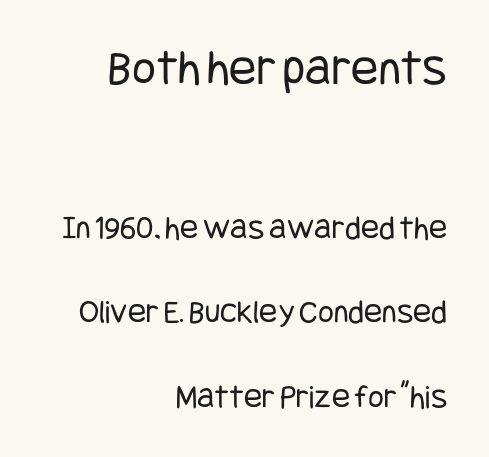
Q: Is the text bold? A: No.
Q: Is the text italic (slanted)? A: No, it is upright.
Q: Is the typeface a serif or a sans-serif typeface? A: Sans-serif.
Q: Is the text underlined? A: No.
Q: How is the paragraph aligned? A: Right-aligned.
Q: Is the spacing between letters normal or unusually wide? A: Normal.
Q: Is the spacing between lines tight, normal or loose? A: Loose.
Q: Which block of text is set in a larger size, the first (top) or the second (bottom)? A: The first (top) one.
Q: Width (condensed, normal, or wide)? A: Condensed.
Q: Stroke contrast? A: Low.
Q: x-height? A: Large.
